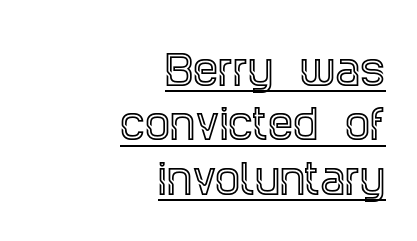
{"serif": "yes", "italic": "no", "width": "condensed", "x_height": "large", "monospaced": "no", "underline": "yes", "align": "right", "line_spacing": "normal", "line_spacing_ratio": 1.36, "letter_spacing": "normal", "letter_spacing_em": 0.0, "glyph_px": 40}
